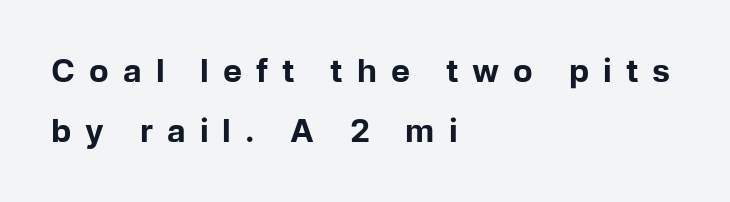
Q: Is the text bold? A: Yes.
Q: Is the text italic (slanted)? A: No, it is upright.
Q: Is the typeface a serif or a sans-serif typeface? A: Sans-serif.
Q: Is the text underlined? A: No.
Q: How is the paragraph aligned? A: Left-aligned.
Q: Is the spacing between letters normal or unusually wide? A: Unusually wide.
Q: Width (condensed, normal, or wide)? A: Normal.
Q: Stroke contrast? A: Low.
Q: x-height? A: Medium.
Q: Monospaced? A: No.
